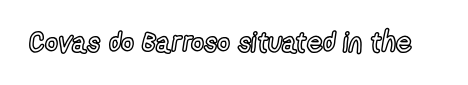
Q: Is the text italic (slanted)? A: Yes.
Q: Is the text underlined? A: No.
Q: Is the spacing between letters normal or unusually wide? A: Normal.
Q: Width (condensed, normal, or wide)? A: Condensed.
Q: x-height? A: Medium.
Q: Monospaced? A: No.
